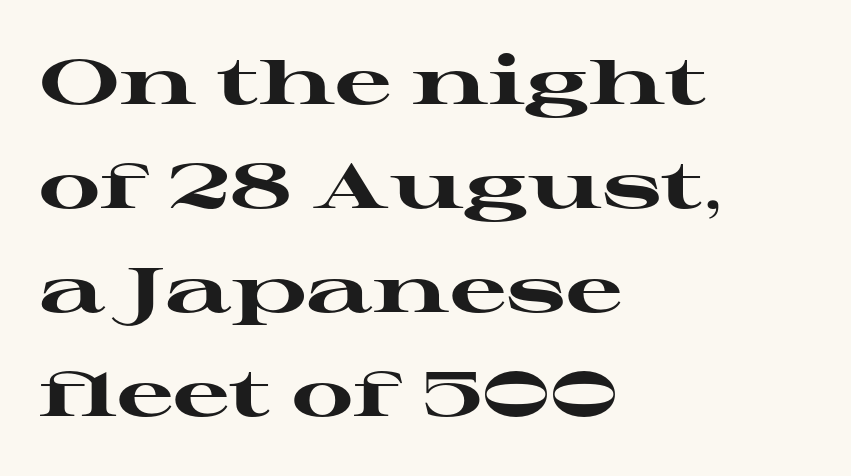
The image shows 63 px heavy, wide serif type, upright; set left-aligned, normal line spacing (1.65x), normal letter spacing, not underlined; high stroke contrast and a medium x-height.
